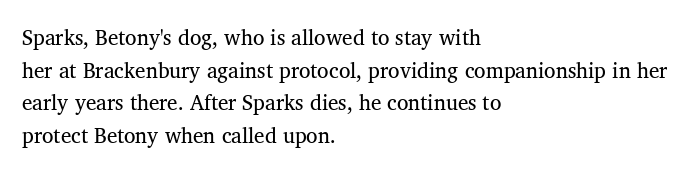
{"italic": "no", "bold": "no", "underline": "no", "align": "left", "line_spacing": "normal", "line_spacing_ratio": 1.55, "letter_spacing": "normal", "letter_spacing_em": 0.0, "glyph_px": 21}
